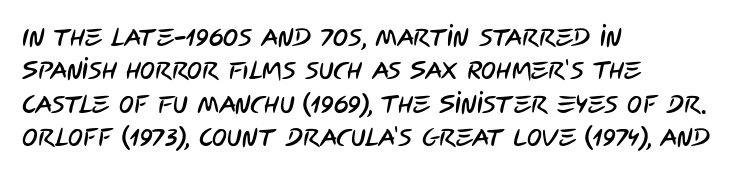
Line beginnings align vertically; line endings do not. Is the letter spacing exaggerated? No — it looks like the ordinary default. The designer left line spacing at the default. The string is rendered with underlining switched off.
